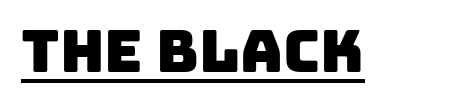
The image shows 59 px sans-serif type; set normal letter spacing, underlined; low stroke contrast and a large x-height.
